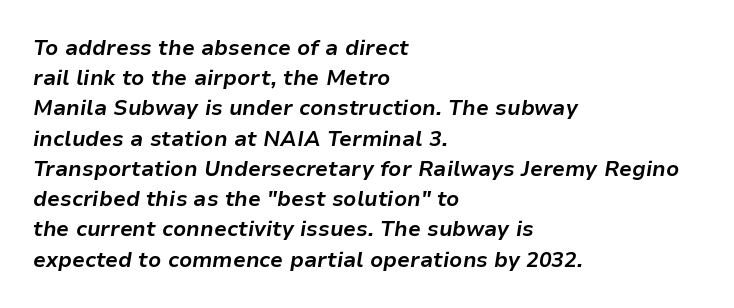
Q: Is the text bold? A: Yes.
Q: Is the text italic (slanted)? A: Yes, it leans right by about 9 degrees.
Q: Is the text underlined? A: No.
Q: How is the paragraph aligned? A: Left-aligned.
Q: Is the spacing between letters normal or unusually wide? A: Normal.
Q: Is the spacing between lines tight, normal or loose? A: Normal.
